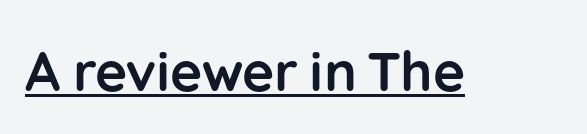
The image shows 55 px semibold sans-serif type, upright; set normal letter spacing, underlined; low stroke contrast and a medium x-height.
